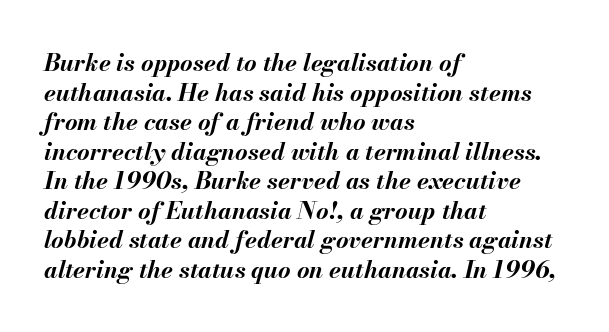
The image shows 24 px bold type, italic (leaning right); set left-aligned, line spacing 1.23x, normal letter spacing, not underlined.
